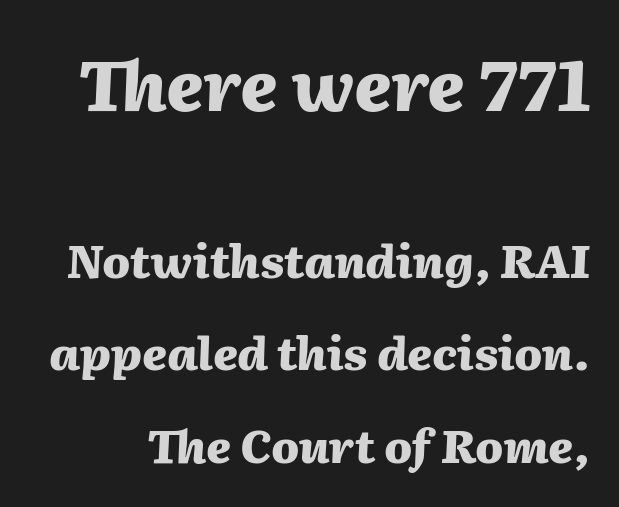
{"italic": "yes", "lean": "right", "slant_degrees": 2, "bold": "yes", "weight": "heavy", "width": "normal", "stroke_contrast": "medium", "x_height": "medium", "monospaced": "no", "underline": "no", "line_spacing": "loose", "line_spacing_ratio": 2.01, "letter_spacing": "normal", "letter_spacing_em": 0.0, "larger_block": "first", "size_ratio": 1.5, "glyph_px": 69}
